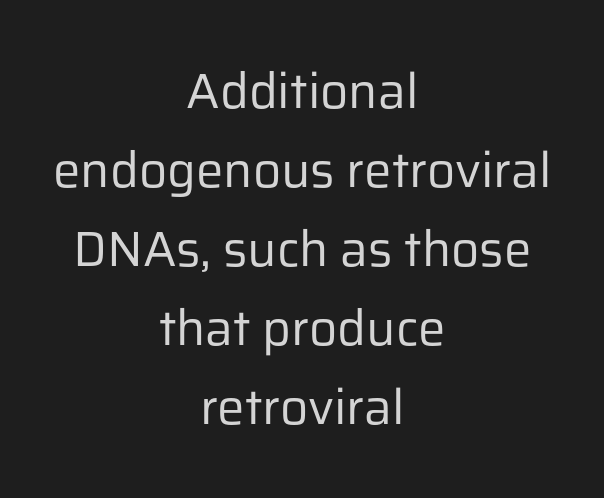
Q: Is the text bold? A: No.
Q: Is the text italic (slanted)? A: No, it is upright.
Q: Is the typeface a serif or a sans-serif typeface? A: Sans-serif.
Q: Is the text underlined? A: No.
Q: How is the paragraph aligned? A: Centered.
Q: Is the spacing between letters normal or unusually wide? A: Normal.
Q: Is the spacing between lines tight, normal or loose? A: Normal.
Q: Width (condensed, normal, or wide)? A: Normal.
Q: Stroke contrast? A: Low.
Q: x-height? A: Medium.
Q: Monospaced? A: No.
